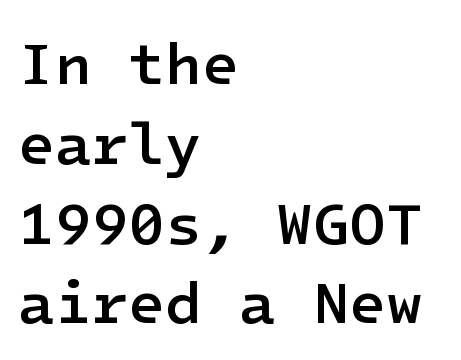
{"serif": "no", "italic": "no", "bold": "semi", "weight": "semibold", "width": "normal", "stroke_contrast": "low", "x_height": "medium", "underline": "no", "align": "left", "line_spacing": "normal", "line_spacing_ratio": 1.33, "letter_spacing": "normal", "letter_spacing_em": 0.0, "glyph_px": 60}
